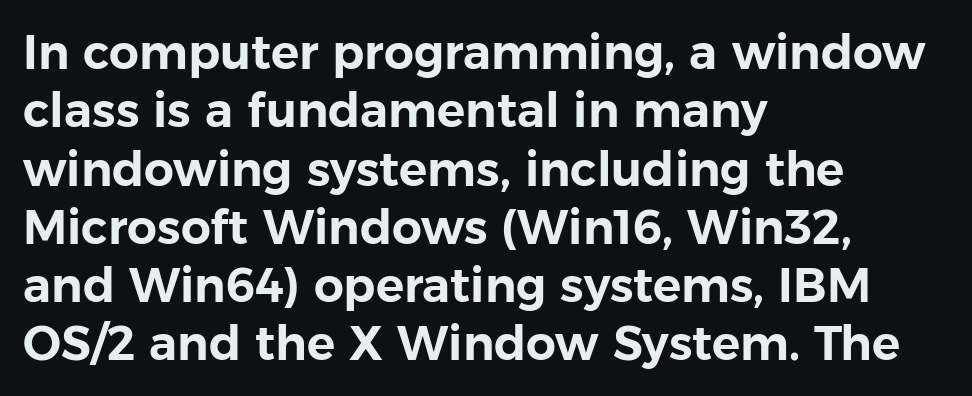
{"serif": "no", "italic": "no", "width": "normal", "stroke_contrast": "low", "x_height": "medium", "monospaced": "no", "underline": "no", "align": "left", "line_spacing_ratio": 1.24, "letter_spacing": "normal", "letter_spacing_em": 0.0, "glyph_px": 47}
